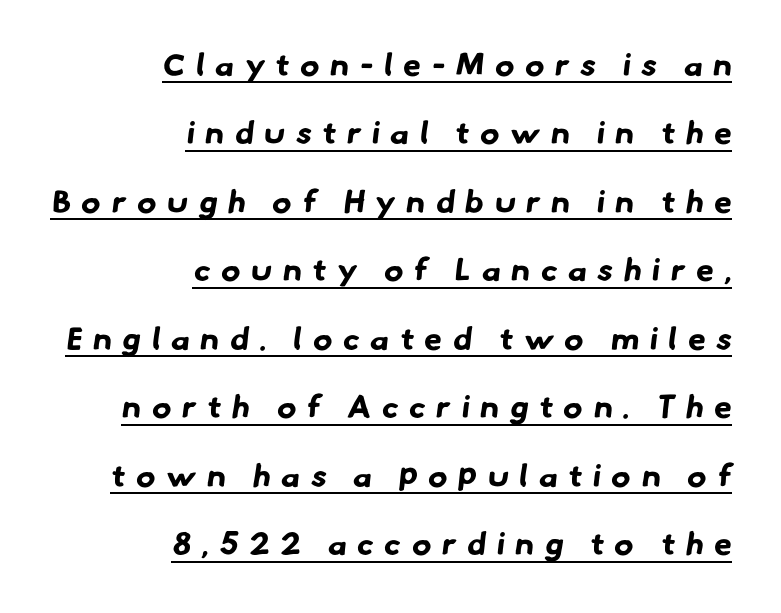
The image shows 32 px bold sans-serif type; set right-aligned, loose line spacing (2.14x), unusually wide letter spacing (+0.34 em), underlined; low stroke contrast and a small x-height.
